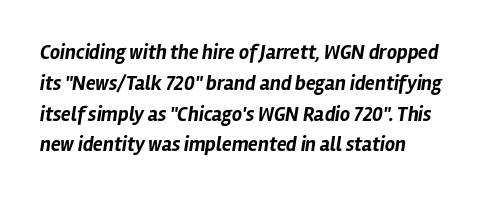
Reading down the column, the eye jumps a familiar distance to each next line. Quick note: underline off. Horizontally, the lines are justified to the leading edge only. The typography opts for an oblique posture over an upright one. Characters follow at the spacing the type designer built in. I'd describe the lettering as bold — thick and assertive.
